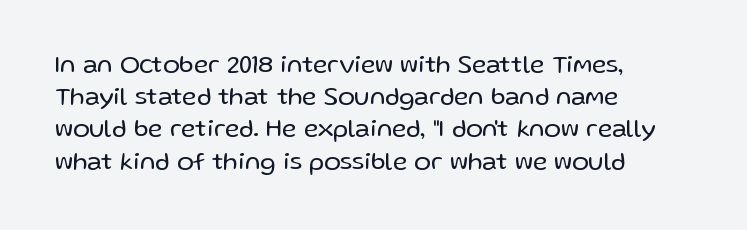
Q: Is the text bold? A: No.
Q: Is the text italic (slanted)? A: No, it is upright.
Q: Is the text underlined? A: No.
Q: How is the paragraph aligned? A: Left-aligned.
Q: Is the spacing between letters normal or unusually wide? A: Normal.
Q: Is the spacing between lines tight, normal or loose? A: Normal.
